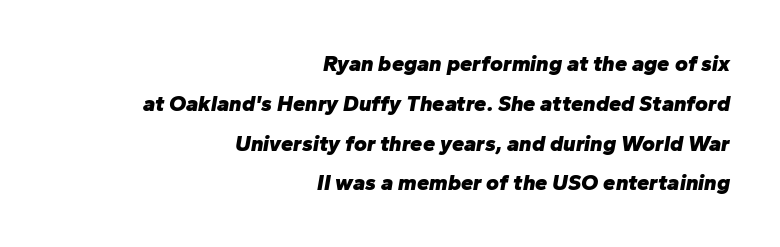
The image shows 22 px bold type, italic (leaning right); set right-aligned, line spacing 1.81x, normal letter spacing, not underlined.
